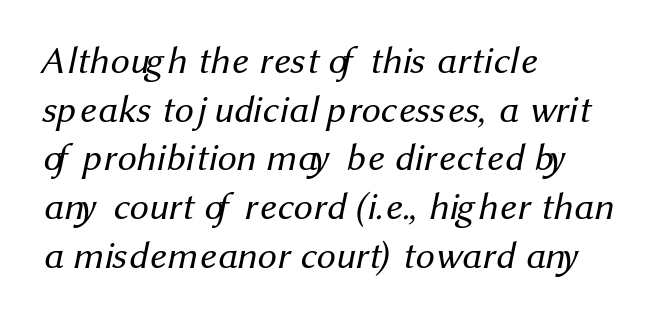
Summary of vertical rhythm: regular, with standard interline spacing. These lines are rendered in a variable-pitch font. This is sans-serif lettering, the kind often seen on screens and signage. Plain, unruled lines of type.
